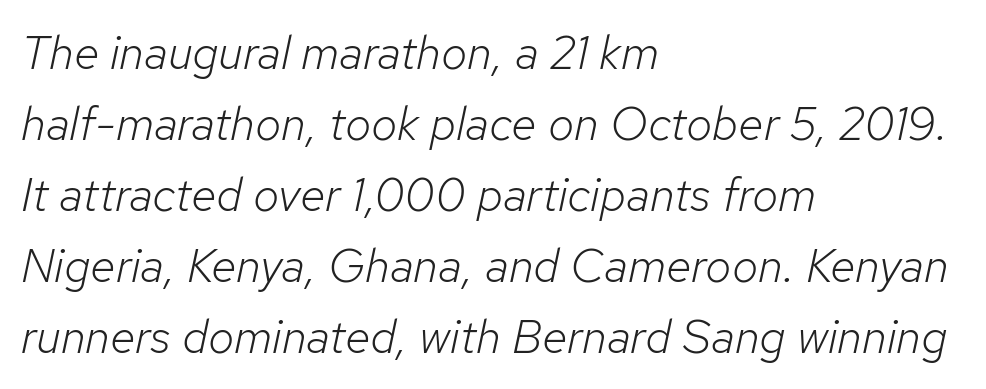
The image shows 47 px light type, italic (leaning right); set left-aligned, normal line spacing (1.51x), normal letter spacing, not underlined; low stroke contrast and a medium x-height.
